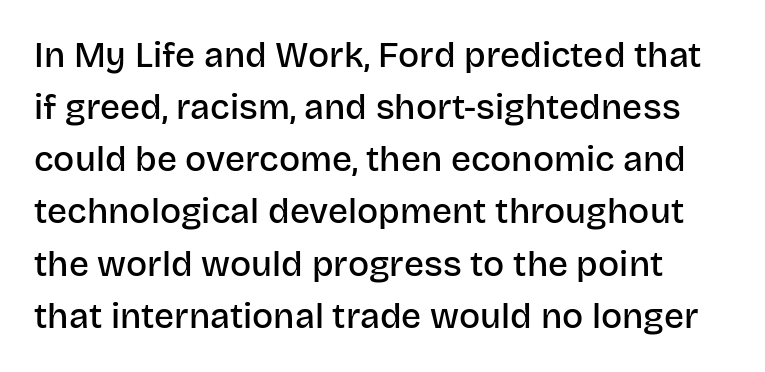
Caption: standard tracking, unaltered. Rendered with straight, roman letterforms. Interline gaps are of average width in this sample. Typographically, this falls in the sans-serif category. In terms of weight, the rendering is demibold, just under bold. Lines of text with bare space underneath.
